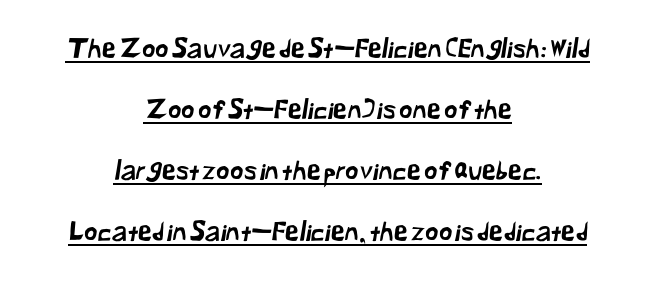
{"underline": "yes", "align": "center", "line_spacing": "loose", "line_spacing_ratio": 2.35, "letter_spacing": "normal", "letter_spacing_em": 0.0, "glyph_px": 26}
